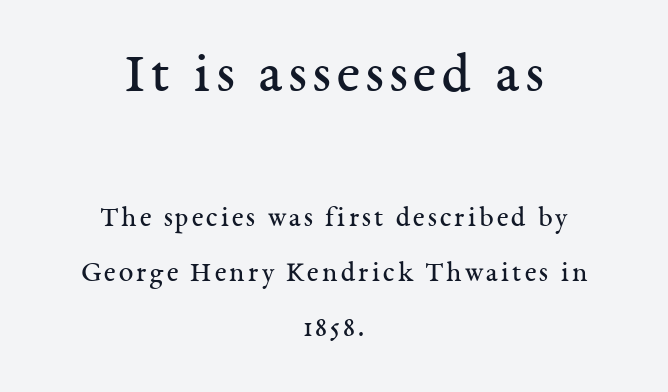
Each letter keeps its own natural width here, so spacing adapts to shape. Heaviness? Minimal to ordinary, like unemphasized prose. The earlier block is typeset at a bigger size than the later block. Anything drawn beneath the words? Only blank space. A serif font was chosen for this passage.
